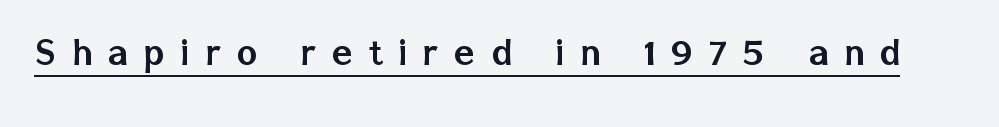
Q: Is the text italic (slanted)? A: No, it is upright.
Q: Is the typeface a serif or a sans-serif typeface? A: Sans-serif.
Q: Is the text underlined? A: Yes.
Q: Is the spacing between letters normal or unusually wide? A: Unusually wide.
Q: Width (condensed, normal, or wide)? A: Normal.
Q: Stroke contrast? A: Low.
Q: x-height? A: Medium.
Q: Monospaced? A: No.
